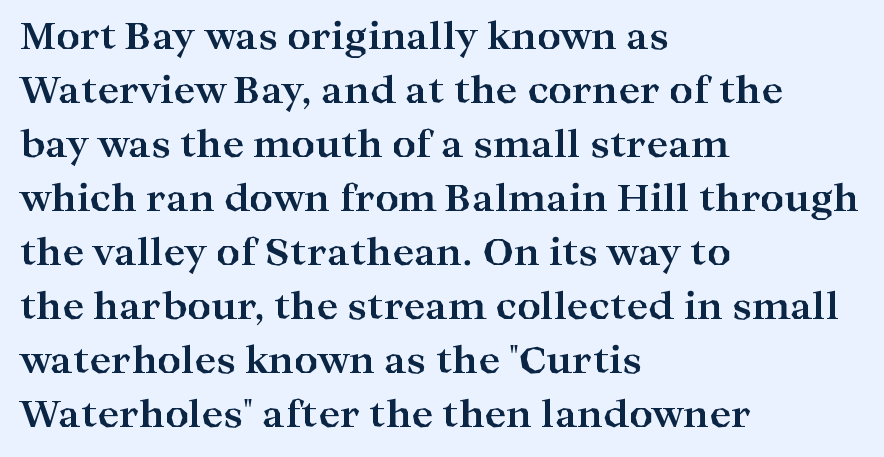
The specimen reads as upright at a glance. Students, observe: this is what conventionally led text looks like. Serif or sans? Serif — the stroke terminals have little feet. The letterforms sit shoulder to shoulder at normal distance.
